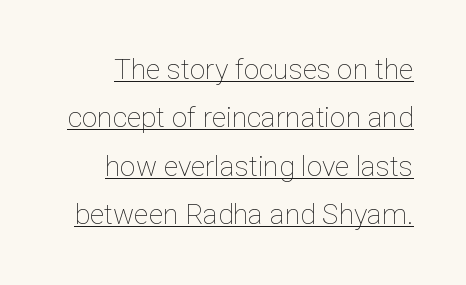
{"italic": "no", "bold": "no", "weight": "thin", "width": "normal", "stroke_contrast": "low", "x_height": "medium", "monospaced": "no", "underline": "yes", "line_spacing_ratio": 1.73, "letter_spacing": "normal", "letter_spacing_em": 0.0, "glyph_px": 28}
